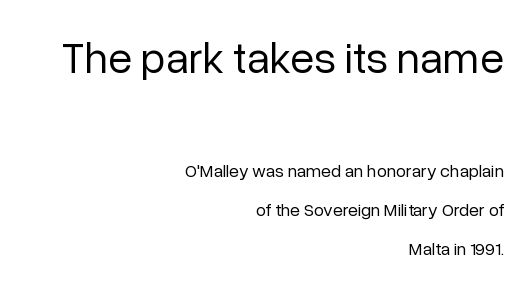
Q: Is the text bold? A: No.
Q: Is the text italic (slanted)? A: No, it is upright.
Q: Is the typeface a serif or a sans-serif typeface? A: Sans-serif.
Q: Is the text underlined? A: No.
Q: How is the paragraph aligned? A: Right-aligned.
Q: Is the spacing between letters normal or unusually wide? A: Normal.
Q: Is the spacing between lines tight, normal or loose? A: Loose.
Q: Which block of text is set in a larger size, the first (top) or the second (bottom)? A: The first (top) one.
Q: Width (condensed, normal, or wide)? A: Normal.
Q: Stroke contrast? A: Low.
Q: x-height? A: Medium.
Q: Monospaced? A: No.
